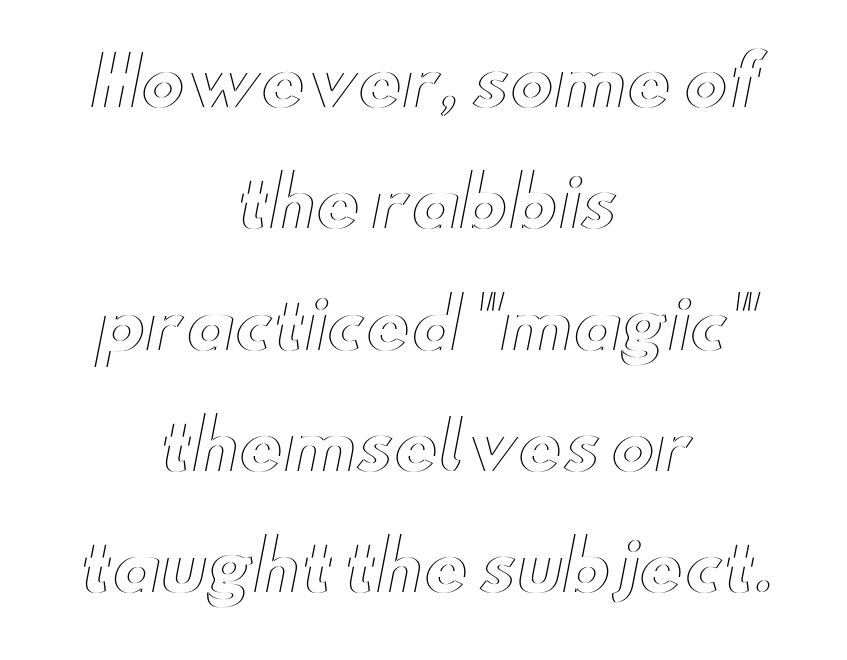
The letters sit at their default tracking, neither squeezed nor spread. Does the copy run flush right? No — it is centered line by line. A typesetter would call this proportional, since set widths differ per character. Words float on clear page, feet unadorned.
